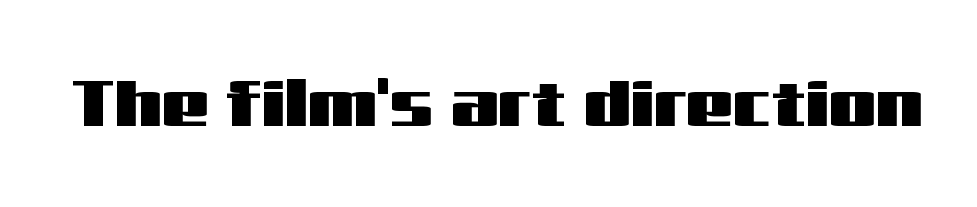
Q: Is the text italic (slanted)? A: No, it is upright.
Q: Is the typeface a serif or a sans-serif typeface? A: Sans-serif.
Q: Is the text underlined? A: No.
Q: Is the spacing between letters normal or unusually wide? A: Normal.
Q: Width (condensed, normal, or wide)? A: Wide.
Q: Stroke contrast? A: Medium.
Q: x-height? A: Medium.
Q: Monospaced? A: No.
